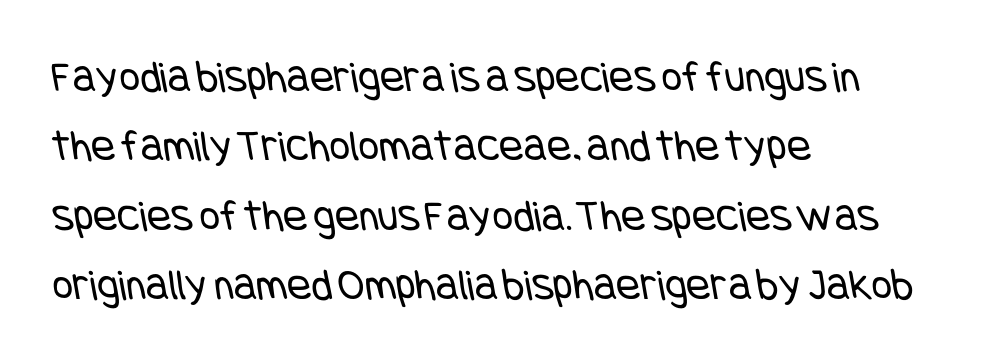
Plain, unruled lines of type. The letters sit at their default tracking, neither squeezed nor spread. Honestly, the row spacing looks completely unremarkable. Are there feet on the stems? There aren't — it's a sans. The face looks like a standard text weight, possibly lighter.
